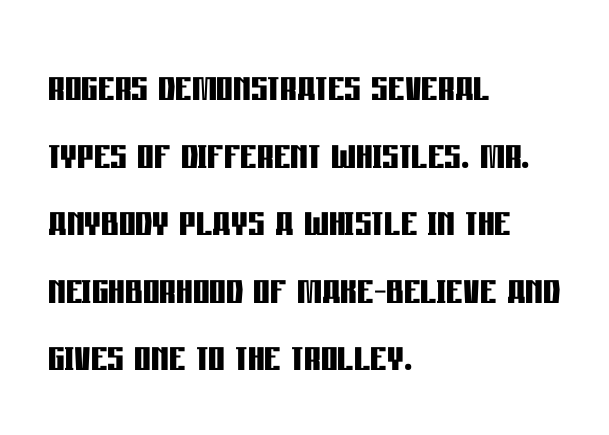
The line-height multiplier appears to be the usual default. The passage shown is typed in a proportional face where columns would drift. Descenders hang freely into open space. The typesetting leans heavy: a genuine bold. The face used here is rendered with its standard letterfit.
